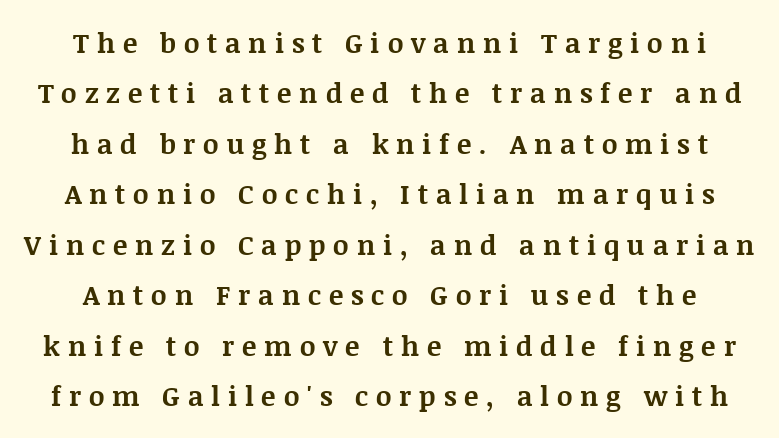
{"italic": "no", "bold": "yes", "underline": "no", "line_spacing_ratio": 1.87, "letter_spacing": "wide", "letter_spacing_em": 0.29, "glyph_px": 27}
